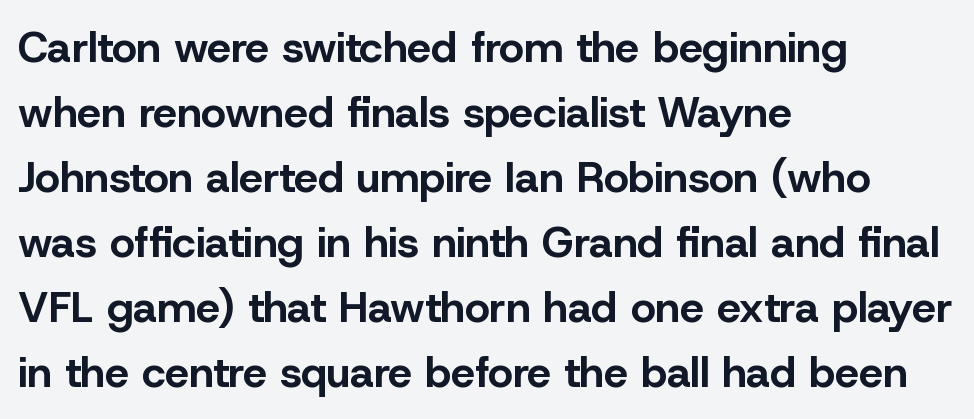
The image shows 43 px bold sans-serif type, upright; set left-aligned, normal line spacing (1.51x), normal letter spacing, not underlined; low stroke contrast and a medium x-height.
